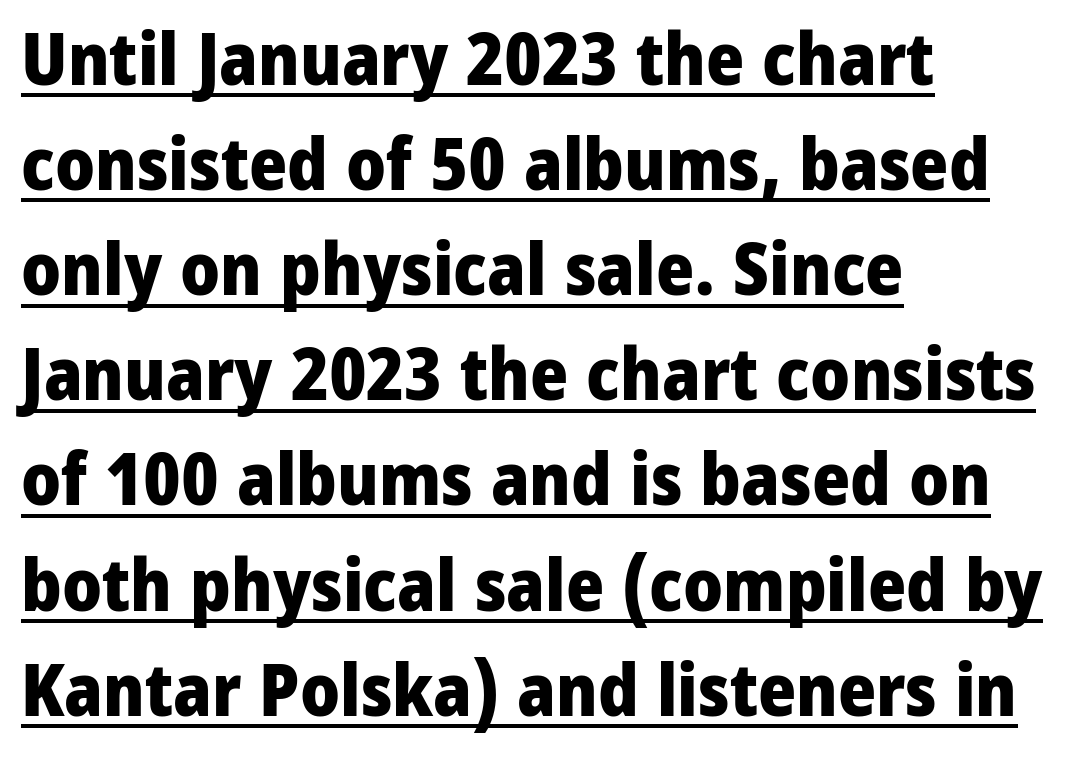
The image shows 73 px heavy sans-serif type, upright; set left-aligned, normal line spacing (1.44x), normal letter spacing, underlined; low stroke contrast and a medium x-height.
